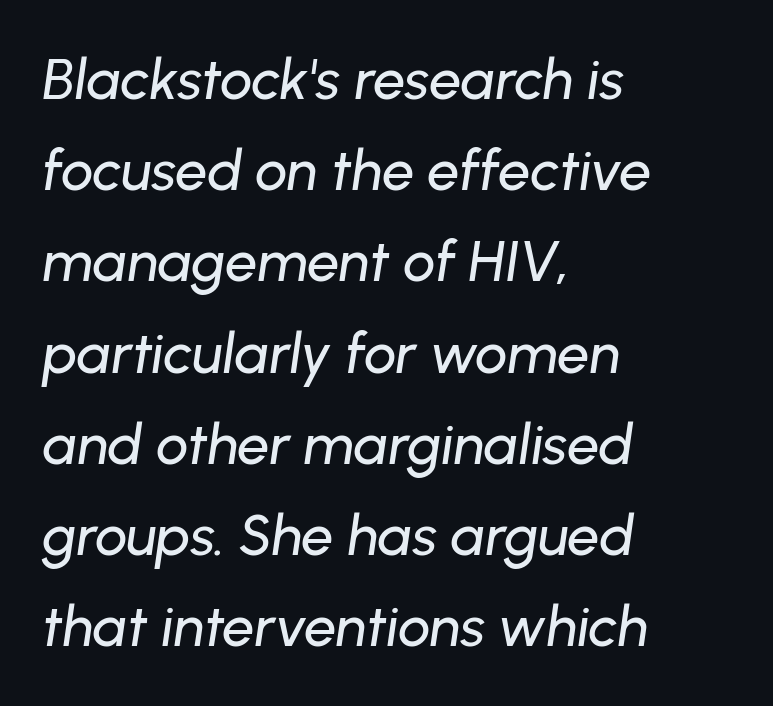
These lines were composed using italics. Every row of glyphs begins at an identical x-position on the left. In terms of leading, this rendering sits right in the middle. A bare baseline throughout the passage. The rendering uses natural spacing where letterforms have individual widths.
